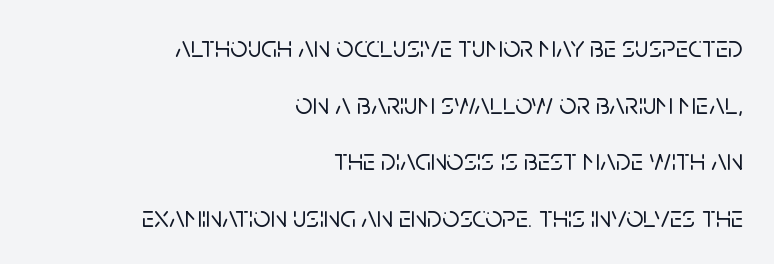
The image shows 30 px sans-serif type, upright; set right-aligned, line spacing 1.89x, normal letter spacing, not underlined; low stroke contrast and a large x-height.
